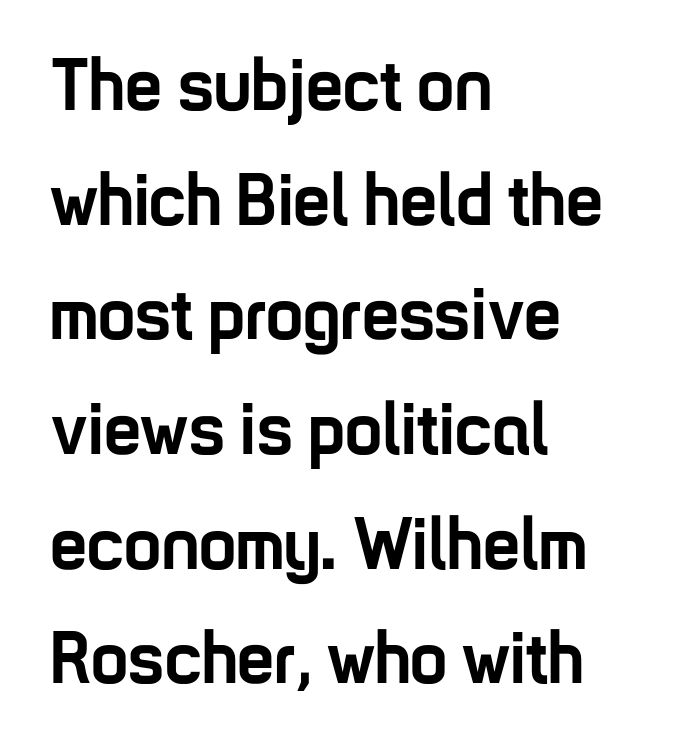
Varying glyph widths throughout — classic text-font behaviour. Horizontal bands of white between lines are of average thickness. Notice how thick the strokes are: this is what a full bold looks like. Anything drawn beneath the words? Only blank space. Characters follow at the spacing the type designer built in.
